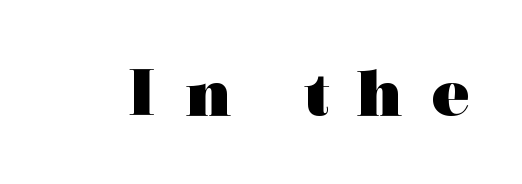
Q: Is the text bold? A: Yes.
Q: Is the text italic (slanted)? A: No, it is upright.
Q: Is the typeface a serif or a sans-serif typeface? A: Serif.
Q: Is the text underlined? A: No.
Q: Is the spacing between letters normal or unusually wide? A: Unusually wide.
Q: Width (condensed, normal, or wide)? A: Wide.
Q: x-height? A: Medium.
Q: Monospaced? A: No.
